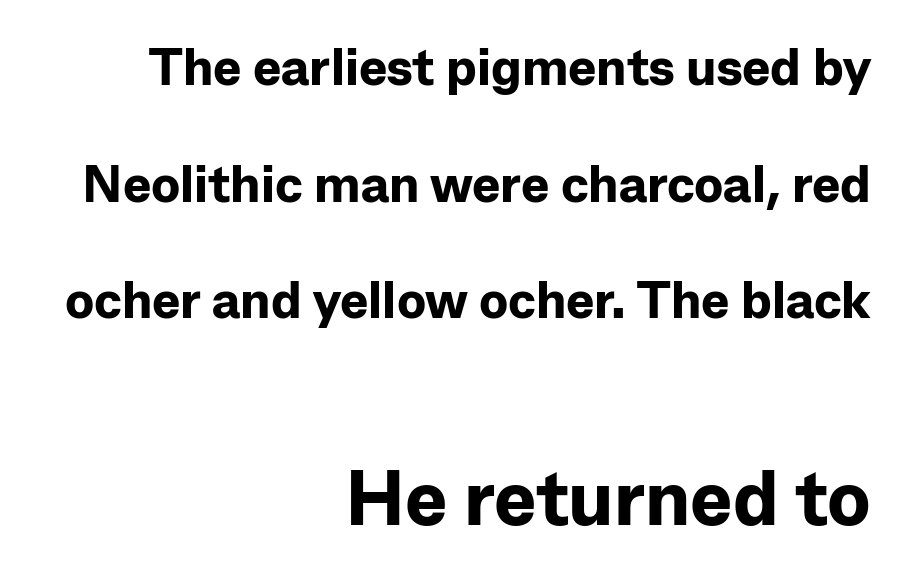
The image shows 79 px bold sans-serif type, upright; set right-aligned, loose line spacing (2.2x), normal letter spacing, not underlined; the second (bottom) block is 1.49x larger; low stroke contrast and a medium x-height.
